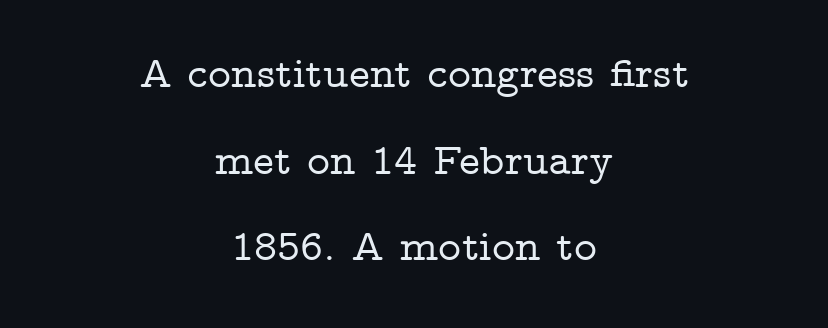
The image shows 44 px wide serif type, upright; set centered, loose line spacing (1.97x), normal letter spacing, not underlined; low stroke contrast and a medium x-height.
